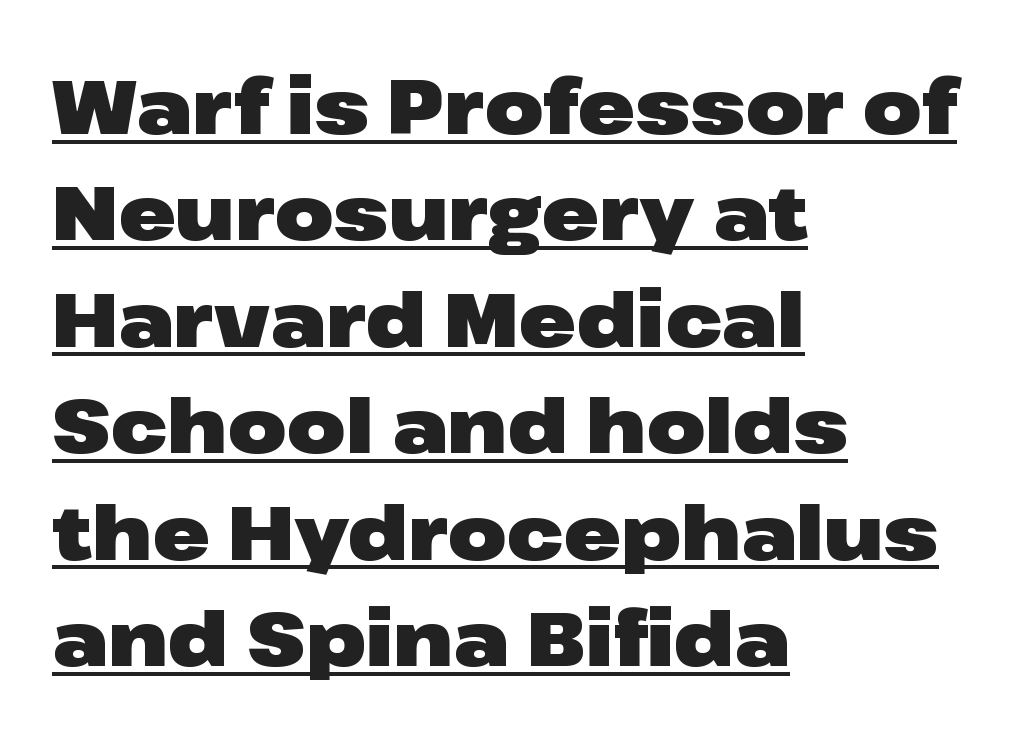
The image shows 76 px heavy, wide sans-serif type, upright; set left-aligned, normal line spacing (1.4x), normal letter spacing, underlined; low stroke contrast and a medium x-height.
